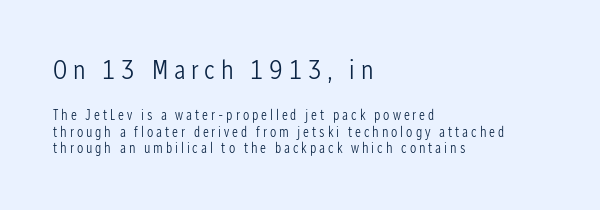
The ragged edge is on the right, which tells us the setting is flush left. Lines of text with bare space underneath. Is the type heavy? It reads as light-to-regular instead. A roman cut, with each character standing at attention. The rendering shrinks the type as you move from the upper chunk to the lower. Short note: letters widely spaced.
